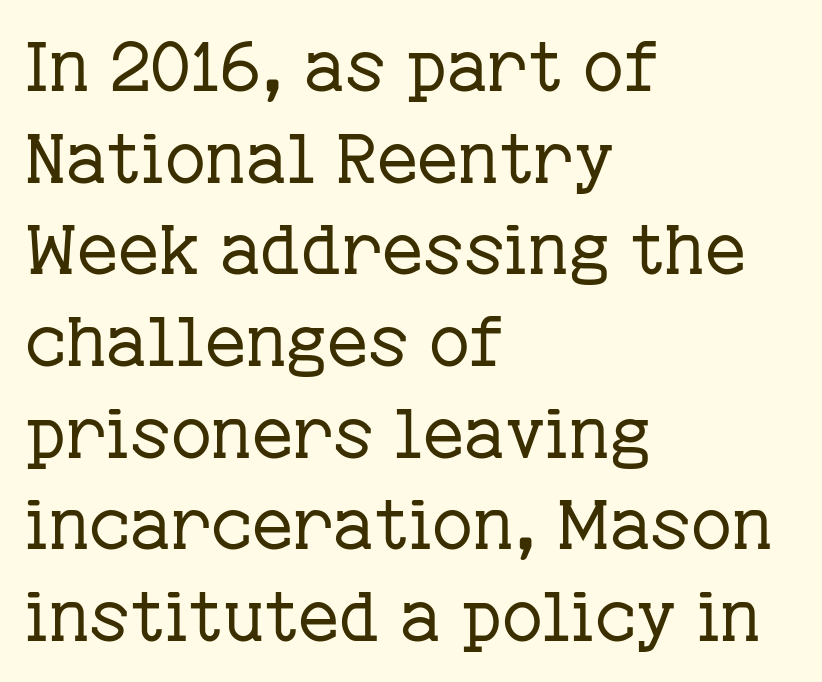
{"serif": "yes", "italic": "no", "bold": "no", "weight": "regular", "width": "normal", "stroke_contrast": "low", "x_height": "medium", "monospaced": "no", "underline": "no", "align": "left", "line_spacing": "normal", "line_spacing_ratio": 1.31, "letter_spacing": "normal", "letter_spacing_em": 0.0, "glyph_px": 70}
